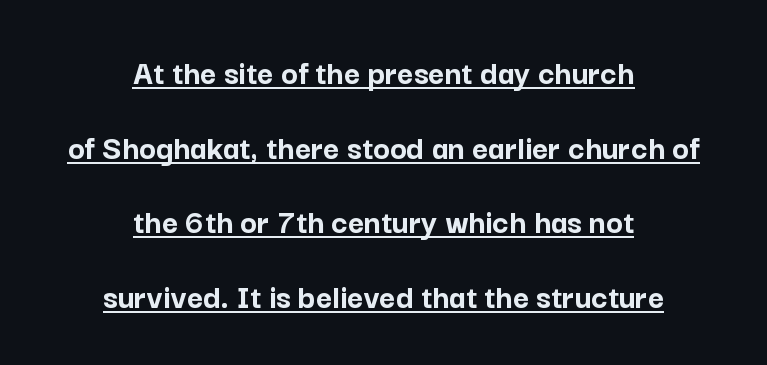
The image shows 35 px semibold sans-serif type, upright; set centered, loose line spacing (2.13x), normal letter spacing, underlined; low stroke contrast and a medium x-height.
